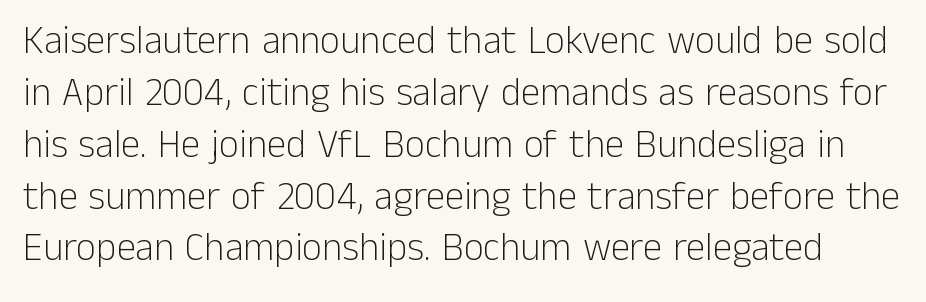
Does the type have serifs? No, each stem ends abruptly. Notice how the stems are strictly vertical — no italics here. The rendering uses natural spacing where letterforms have individual widths. Beneath every word, the page is bare. A quiet, ordinary-to-light weight characterises the typeface. What stands out about the letter spacing? Nothing — it is the standard amount.
